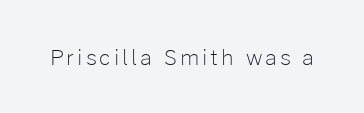
Q: Is the text bold? A: No.
Q: Is the text italic (slanted)? A: No, it is upright.
Q: Is the text underlined? A: No.
